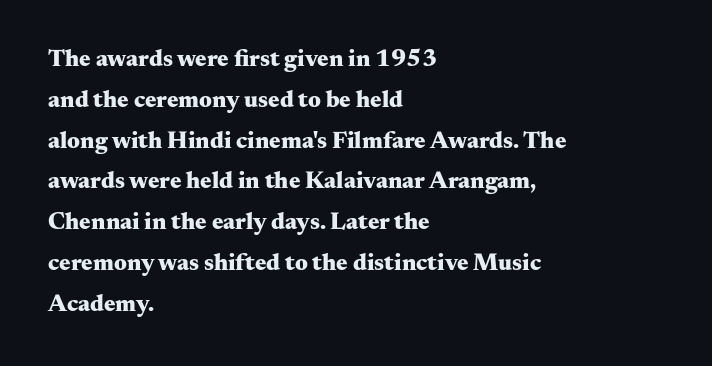
Q: Is the text bold? A: Yes.
Q: Is the text italic (slanted)? A: No, it is upright.
Q: Is the text underlined? A: No.
Q: How is the paragraph aligned? A: Left-aligned.
Q: Is the spacing between letters normal or unusually wide? A: Normal.
Q: Is the spacing between lines tight, normal or loose? A: Normal.
